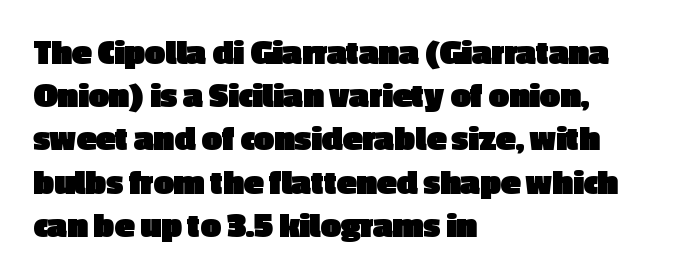
{"serif": "no", "italic": "no", "bold": "yes", "weight": "heavy", "width": "normal", "x_height": "medium", "monospaced": "no", "underline": "no", "align": "left", "line_spacing_ratio": 1.2, "letter_spacing": "normal", "letter_spacing_em": 0.0, "glyph_px": 36}
